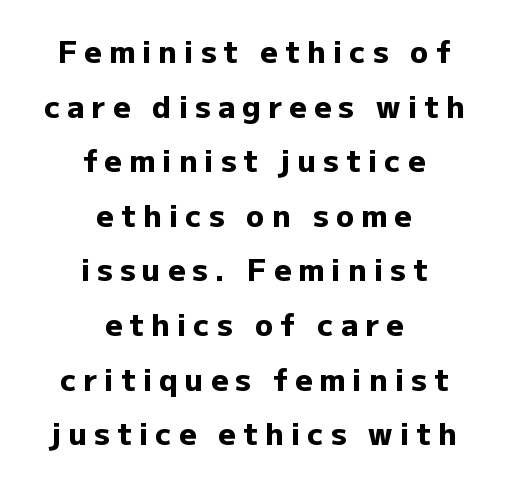
The image shows 30 px heavy sans-serif type, upright; set centered, line spacing 1.82x, unusually wide letter spacing (+0.24 em), not underlined; low stroke contrast and a medium x-height.
